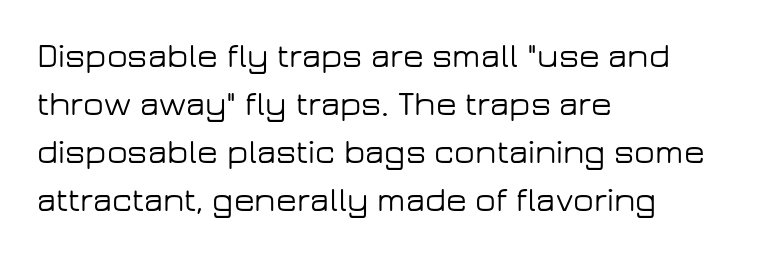
Q: Is the text italic (slanted)? A: No, it is upright.
Q: Is the typeface a serif or a sans-serif typeface? A: Sans-serif.
Q: Is the text underlined? A: No.
Q: How is the paragraph aligned? A: Left-aligned.
Q: Is the spacing between letters normal or unusually wide? A: Normal.
Q: Is the spacing between lines tight, normal or loose? A: Normal.
Q: Width (condensed, normal, or wide)? A: Wide.
Q: Stroke contrast? A: Low.
Q: x-height? A: Medium.
Q: Monospaced? A: No.
